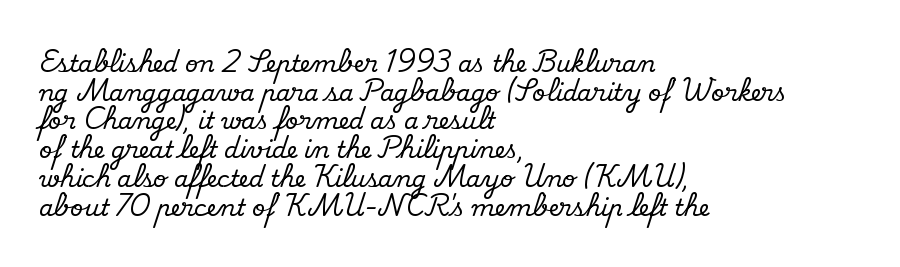
{"underline": "no", "align": "left", "line_spacing": "normal", "line_spacing_ratio": 1.25, "letter_spacing": "normal", "letter_spacing_em": 0.0, "glyph_px": 23}
